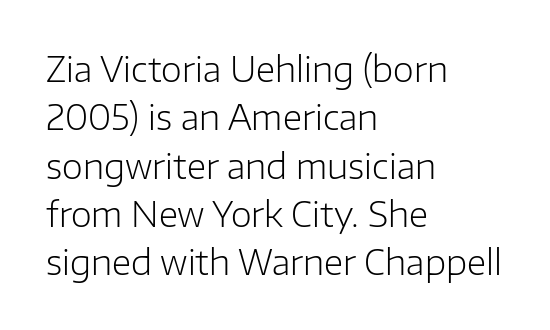
The image shows 34 px light sans-serif type, upright; set left-aligned, normal line spacing (1.42x), normal letter spacing, not underlined; low stroke contrast and a medium x-height.
